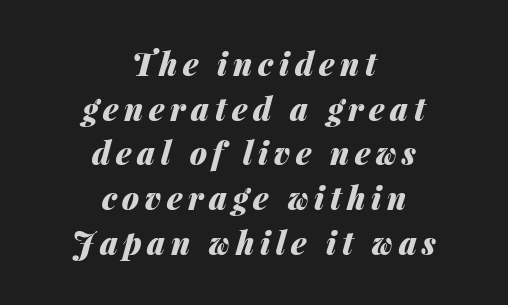
Slanted lettering throughout. The text block is weighted toward neither margin, spreading evenly from the middle. Students, observe: this is what conventionally led text looks like. This is heavy type, rendered in bold. Honestly, there is no underline to notice here at all.
